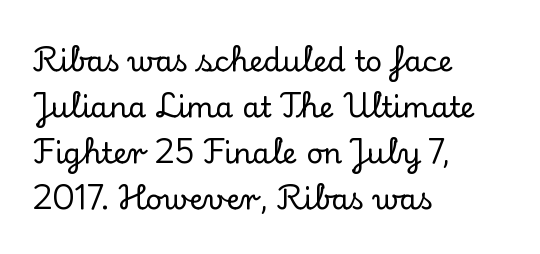
A typesetter would label this face a serif. The rag falls on the right side of this text block. How would I describe the line gaps? Plain and ordinary. Lines of text with bare space underneath.
